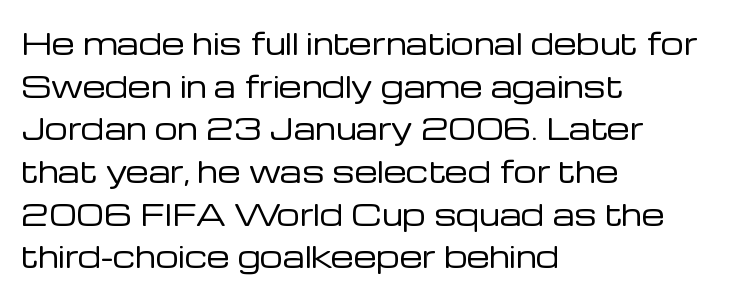
{"serif": "no", "italic": "no", "bold": "no", "weight": "regular", "width": "normal", "stroke_contrast": "low", "x_height": "medium", "monospaced": "no", "underline": "no", "align": "left", "line_spacing": "normal", "line_spacing_ratio": 1.47, "letter_spacing": "normal", "letter_spacing_em": 0.0, "glyph_px": 29}
